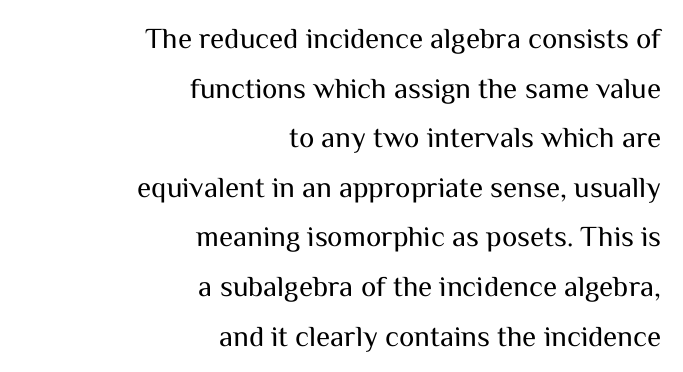
Q: Is the text bold? A: No.
Q: Is the text italic (slanted)? A: No, it is upright.
Q: Is the typeface a serif or a sans-serif typeface? A: Sans-serif.
Q: Is the text underlined? A: No.
Q: How is the paragraph aligned? A: Right-aligned.
Q: Is the spacing between letters normal or unusually wide? A: Normal.
Q: Width (condensed, normal, or wide)? A: Normal.
Q: Stroke contrast? A: Medium.
Q: x-height? A: Medium.
Q: Monospaced? A: No.
